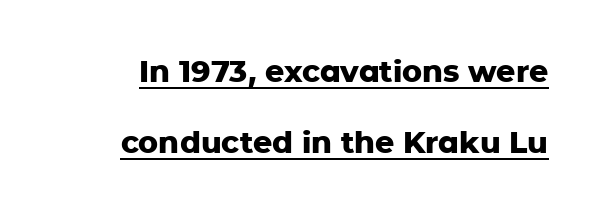
{"serif": "no", "italic": "no", "bold": "yes", "weight": "heavy", "width": "normal", "stroke_contrast": "low", "x_height": "medium", "monospaced": "no", "underline": "yes", "line_spacing": "loose", "line_spacing_ratio": 2.37, "letter_spacing": "normal", "letter_spacing_em": 0.0, "glyph_px": 30}
